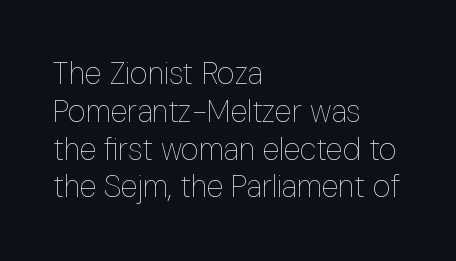
{"italic": "no", "bold": "no", "weight": "thin", "width": "condensed", "stroke_contrast": "low", "x_height": "medium", "monospaced": "no", "underline": "no", "align": "left", "line_spacing_ratio": 1.22, "letter_spacing": "normal", "letter_spacing_em": 0.0, "glyph_px": 31}
